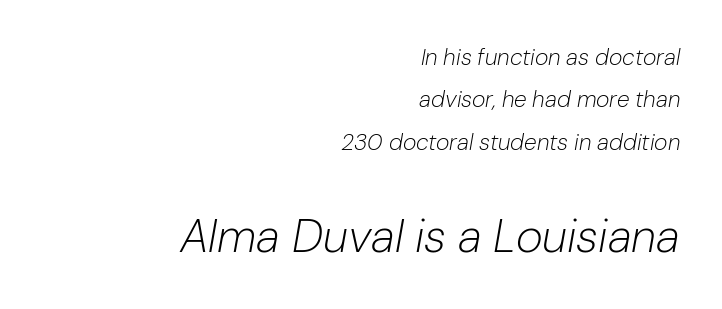
The image shows 46 px light type, italic (leaning right); set right-aligned, line spacing 1.84x, normal letter spacing, not underlined; the second (bottom) block is 2.0x larger; low stroke contrast and a medium x-height.
